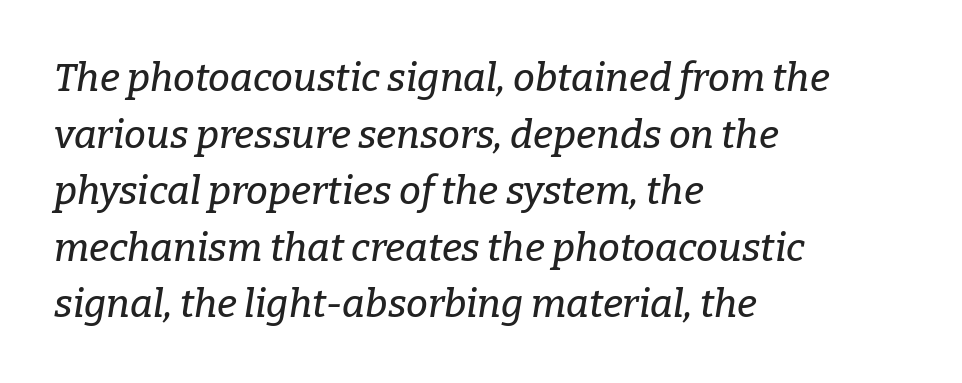
Each letter's strokes conclude with small projecting serifs. There is no visible air inserted between adjacent glyphs. The glyphs look as if they've been sheared to an angle. The area under the type is left untouched.
